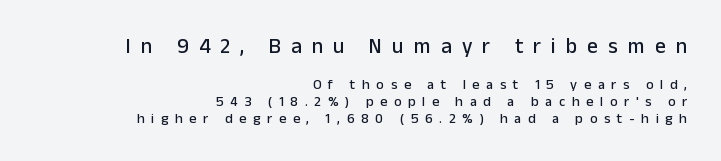
The image shows 21 px text type, upright; set right-aligned, line spacing 1.21x, unusually wide letter spacing (+0.48 em), not underlined; the first (top) block is 1.5x larger.
